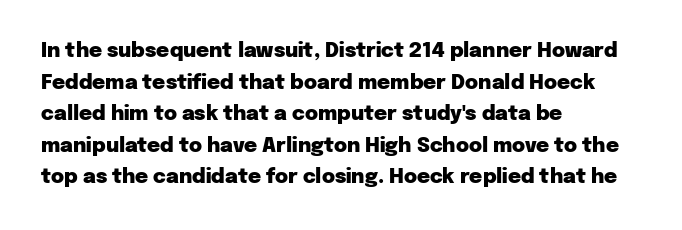
{"italic": "no", "bold": "yes", "underline": "no", "align": "left", "line_spacing": "normal", "line_spacing_ratio": 1.58, "letter_spacing": "normal", "letter_spacing_em": 0.0, "glyph_px": 20}
